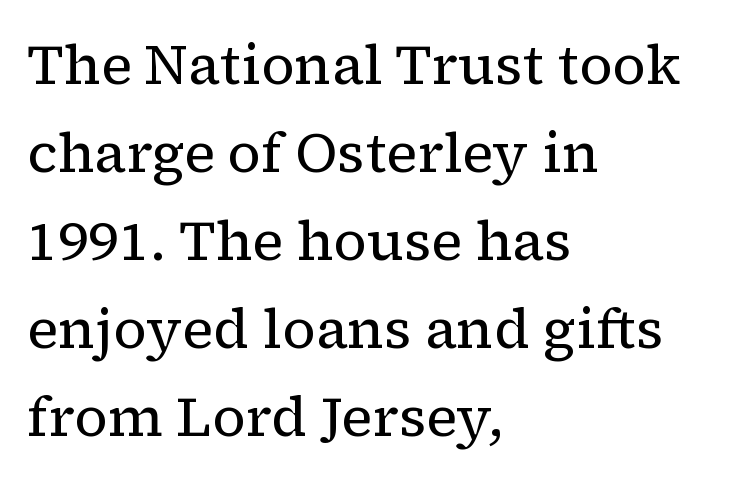
The image shows 55 px regular-weight serif type, upright; set left-aligned, normal line spacing (1.6x), normal letter spacing, not underlined; low stroke contrast and a medium x-height.
